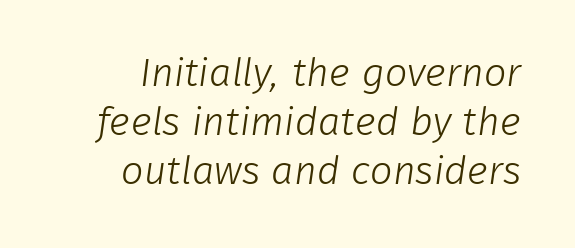
Nothing heavy about these letters — not bold at all. Check where the strokes stop: nothing finishes them off — pure sans. Anything drawn beneath the words? Only blank space. The passage shown has conventional tracking throughout. Character widths vary here, with narrow letters taking less room than wide ones.
